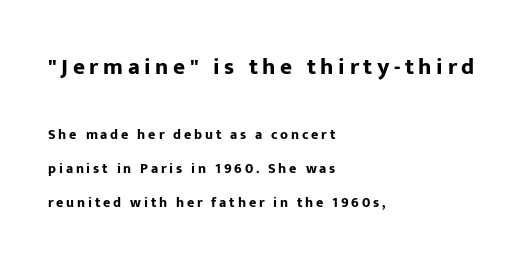
The image shows 23 px bold type, upright; set left-aligned, loose line spacing (2.44x), unusually wide letter spacing (+0.2 em), not underlined; the first (top) block is 1.64x larger.
